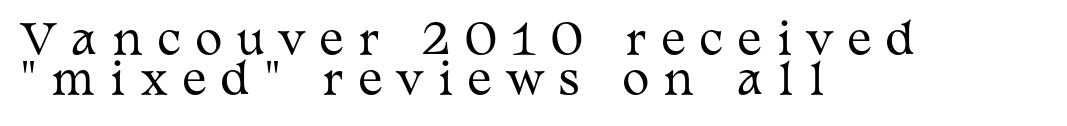
{"serif": "yes", "italic": "no", "bold": "no", "weight": "regular", "width": "wide", "stroke_contrast": "medium", "x_height": "medium", "monospaced": "no", "underline": "no", "align": "left", "line_spacing": "tight", "line_spacing_ratio": 0.97, "letter_spacing": "wide", "letter_spacing_em": 0.37, "glyph_px": 41}
